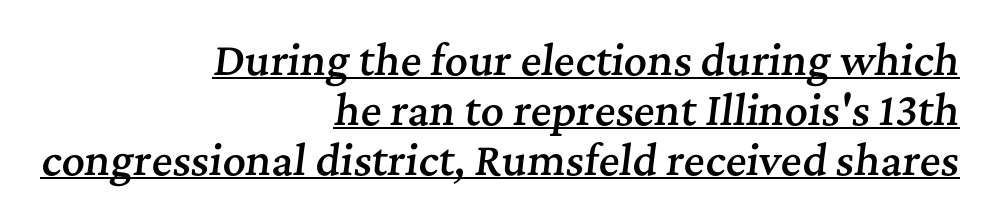
Q: Is the text bold? A: Semi-bold.
Q: Is the text italic (slanted)? A: Yes, it leans right by about 7 degrees.
Q: Is the typeface a serif or a sans-serif typeface? A: Serif.
Q: Is the text underlined? A: Yes.
Q: How is the paragraph aligned? A: Right-aligned.
Q: Is the spacing between letters normal or unusually wide? A: Normal.
Q: Is the spacing between lines tight, normal or loose? A: Normal.
Q: Width (condensed, normal, or wide)? A: Normal.
Q: Stroke contrast? A: Medium.
Q: x-height? A: Medium.
Q: Monospaced? A: No.
